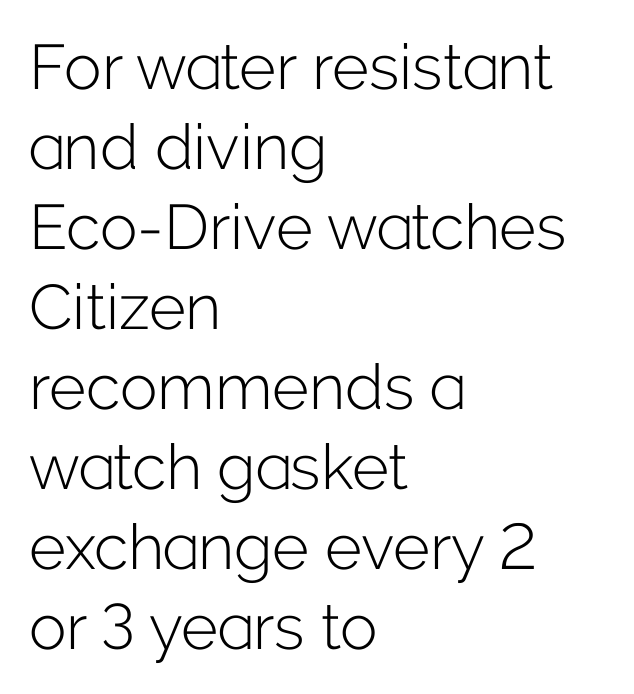
{"serif": "no", "italic": "no", "bold": "no", "weight": "light", "width": "normal", "stroke_contrast": "low", "x_height": "medium", "monospaced": "no", "underline": "no", "align": "left", "line_spacing": "normal", "line_spacing_ratio": 1.27, "letter_spacing": "normal", "letter_spacing_em": 0.0, "glyph_px": 63}
